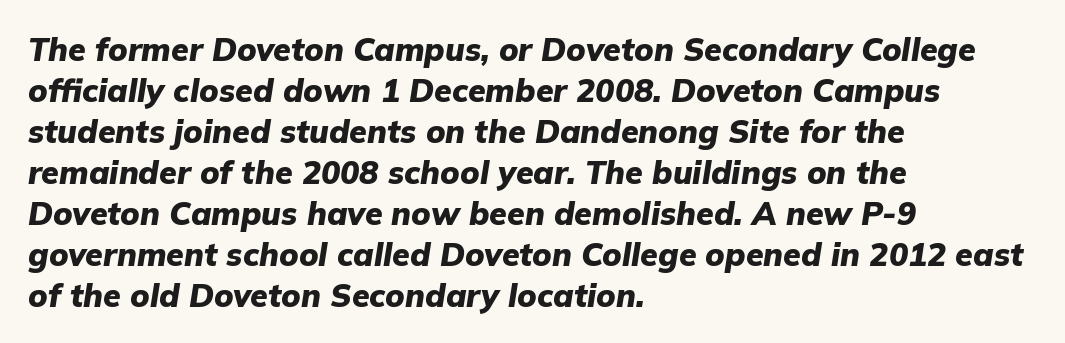
The image shows 32 px heavy type, italic (leaning right); set left-aligned, normal line spacing (1.28x), normal letter spacing, not underlined; low stroke contrast and a medium x-height.
